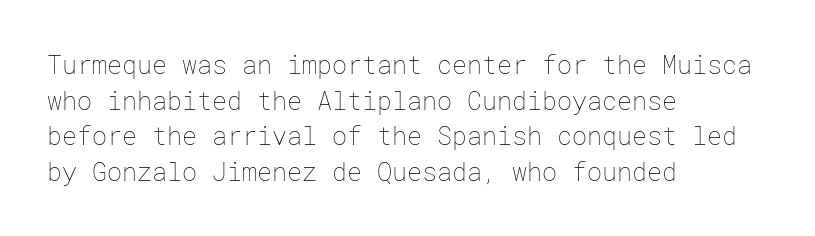
{"italic": "no", "bold": "no", "underline": "no", "align": "left", "line_spacing": "normal", "line_spacing_ratio": 1.43, "letter_spacing": "normal", "letter_spacing_em": 0.0, "glyph_px": 25}
